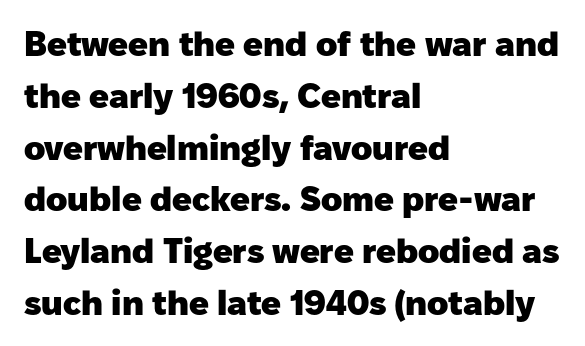
Q: Is the text bold? A: Yes.
Q: Is the text italic (slanted)? A: No, it is upright.
Q: Is the typeface a serif or a sans-serif typeface? A: Sans-serif.
Q: Is the text underlined? A: No.
Q: How is the paragraph aligned? A: Left-aligned.
Q: Is the spacing between letters normal or unusually wide? A: Normal.
Q: Is the spacing between lines tight, normal or loose? A: Normal.
Q: Width (condensed, normal, or wide)? A: Normal.
Q: Stroke contrast? A: Low.
Q: x-height? A: Medium.
Q: Monospaced? A: No.
